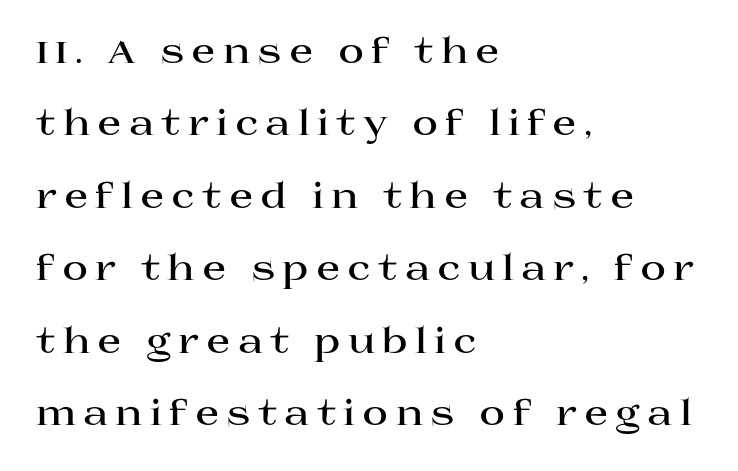
The image shows 35 px bold, wide serif type, upright; set left-aligned, loose line spacing (2.07x), unusually wide letter spacing (+0.2 em), not underlined; high stroke contrast and a large x-height.
